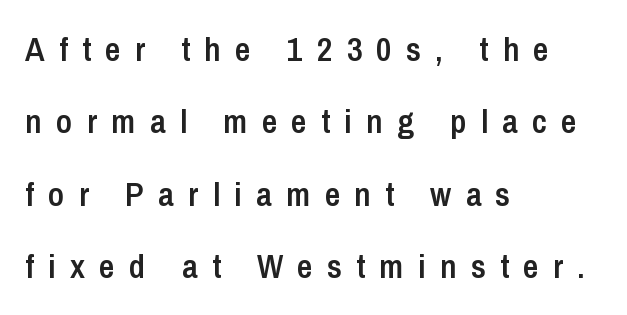
Q: Is the text bold? A: Semi-bold.
Q: Is the text italic (slanted)? A: No, it is upright.
Q: Is the typeface a serif or a sans-serif typeface? A: Sans-serif.
Q: Is the text underlined? A: No.
Q: How is the paragraph aligned? A: Left-aligned.
Q: Is the spacing between letters normal or unusually wide? A: Unusually wide.
Q: Is the spacing between lines tight, normal or loose? A: Loose.
Q: Width (condensed, normal, or wide)? A: Condensed.
Q: Stroke contrast? A: Low.
Q: x-height? A: Medium.
Q: Monospaced? A: No.
